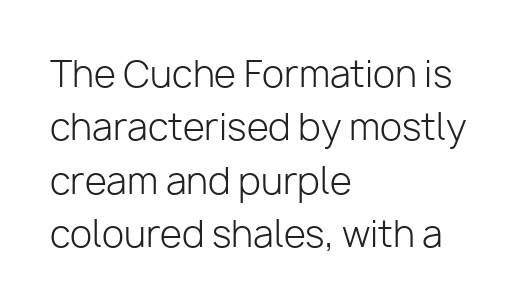
Q: Is the text bold? A: No.
Q: Is the text italic (slanted)? A: No, it is upright.
Q: Is the typeface a serif or a sans-serif typeface? A: Sans-serif.
Q: Is the text underlined? A: No.
Q: How is the paragraph aligned? A: Left-aligned.
Q: Is the spacing between letters normal or unusually wide? A: Normal.
Q: Is the spacing between lines tight, normal or loose? A: Normal.
Q: Width (condensed, normal, or wide)? A: Normal.
Q: Stroke contrast? A: Low.
Q: x-height? A: Medium.
Q: Monospaced? A: No.
